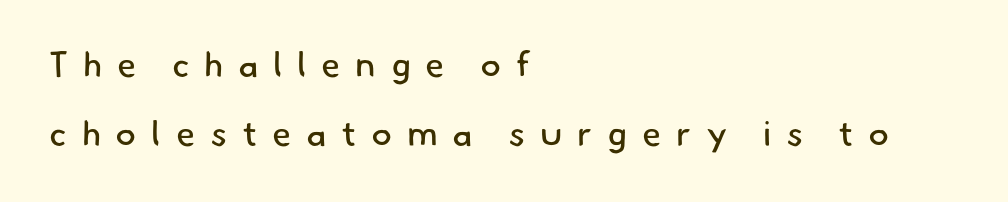
{"serif": "no", "bold": "no", "weight": "regular", "width": "normal", "stroke_contrast": "low", "x_height": "small", "monospaced": "no", "underline": "no", "align": "left", "line_spacing": "loose", "line_spacing_ratio": 1.97, "letter_spacing": "wide", "letter_spacing_em": 0.42, "glyph_px": 35}
